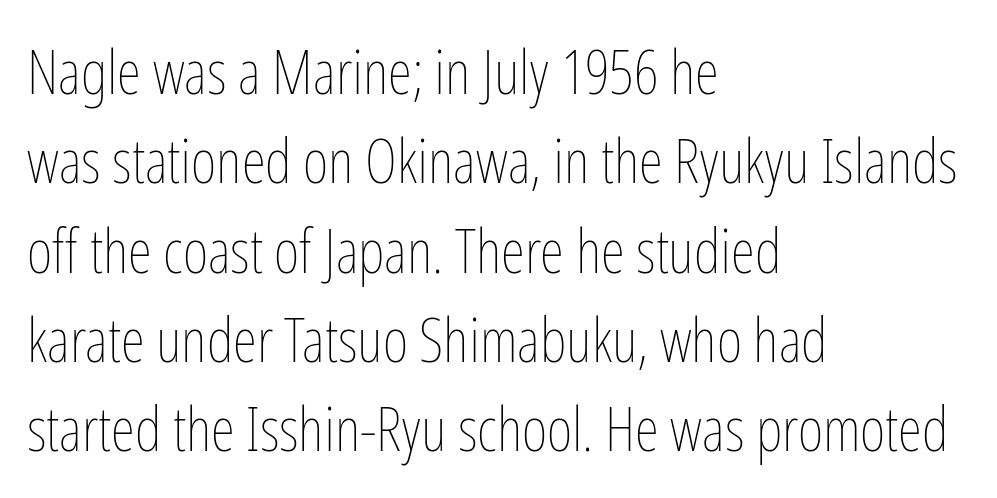
The image shows 62 px thin, condensed type, upright; set left-aligned, normal line spacing (1.44x), normal letter spacing, not underlined; low stroke contrast and a medium x-height.
